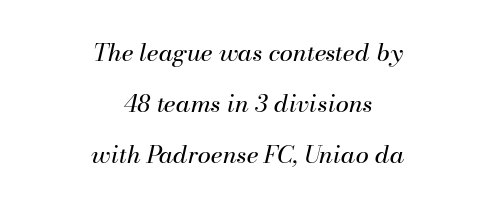
Neither beginnings nor endings align; midpoints do. The specimen omits any rule beneath the text block's lines. Designer's note — italics engaged. Stems and bowls with no extra thickness — not bold.
